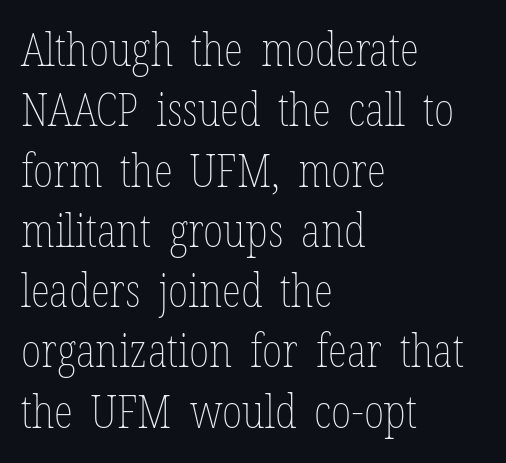
Q: Is the text bold? A: No.
Q: Is the text italic (slanted)? A: No, it is upright.
Q: Is the text underlined? A: No.
Q: How is the paragraph aligned? A: Left-aligned.
Q: Is the spacing between letters normal or unusually wide? A: Normal.
Q: Is the spacing between lines tight, normal or loose? A: Normal.
Q: Width (condensed, normal, or wide)? A: Condensed.
Q: Stroke contrast? A: Low.
Q: x-height? A: Medium.
Q: Monospaced? A: No.
